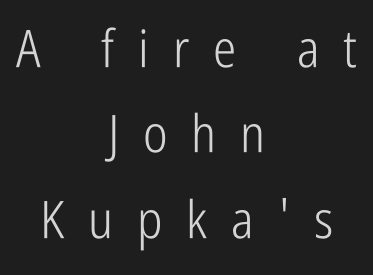
Italic: no, the glyphs are upright roman. A quiet, ordinary-to-light weight characterises the typeface. Nothing sits at the stroke ends, so this counts as sans-serif. Underline: absent. The face used here is proportionally spaced, like ordinary book or web type. A centered setting, common on invitations and titles, is used for this passage.
